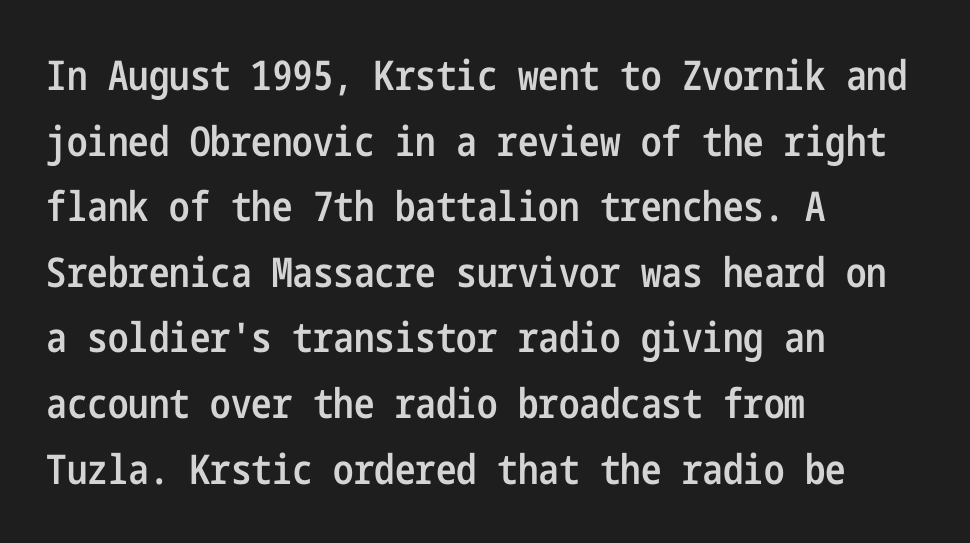
The image shows 41 px semibold, condensed sans-serif type, upright; set left-aligned, normal line spacing (1.6x), normal letter spacing, not underlined; low stroke contrast and a medium x-height.
